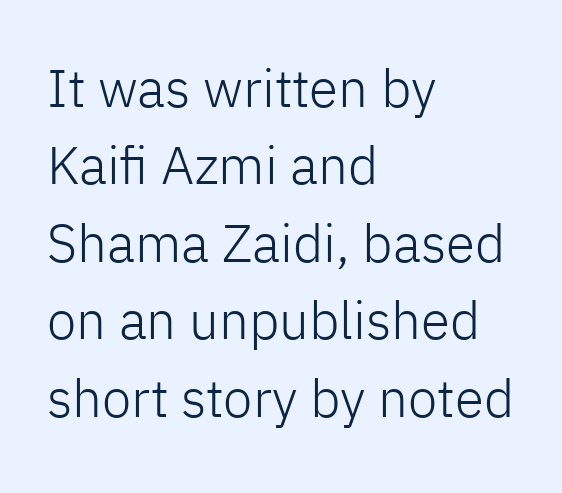
{"serif": "no", "italic": "no", "bold": "no", "weight": "light", "width": "normal", "stroke_contrast": "low", "x_height": "medium", "monospaced": "no", "underline": "no", "align": "left", "line_spacing": "normal", "line_spacing_ratio": 1.46, "letter_spacing": "normal", "letter_spacing_em": 0.0, "glyph_px": 53}
